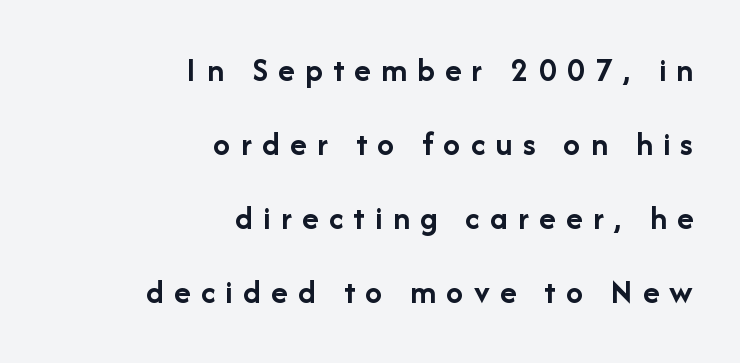
{"serif": "no", "italic": "no", "bold": "yes", "weight": "semibold", "width": "normal", "stroke_contrast": "low", "x_height": "medium", "monospaced": "no", "underline": "no", "align": "right", "line_spacing": "loose", "line_spacing_ratio": 2.18, "letter_spacing": "wide", "letter_spacing_em": 0.31, "glyph_px": 34}
